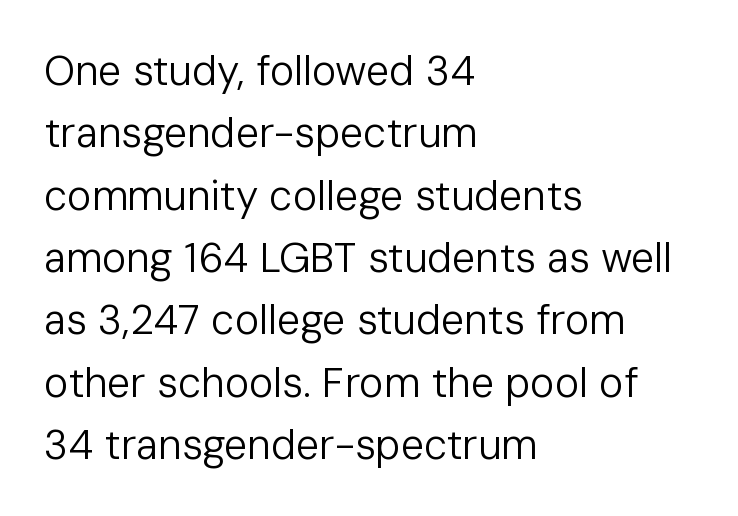
Every row of glyphs begins at an identical x-position on the left. Proportional: the letters do not fall into vertical columns. Has an underline been added? It has not. Compared with typical body copy, the letter spacing here is the same. The font sits on the lighter half of the weight spectrum, regular included. Nope, not italic — everything's standing straight.
